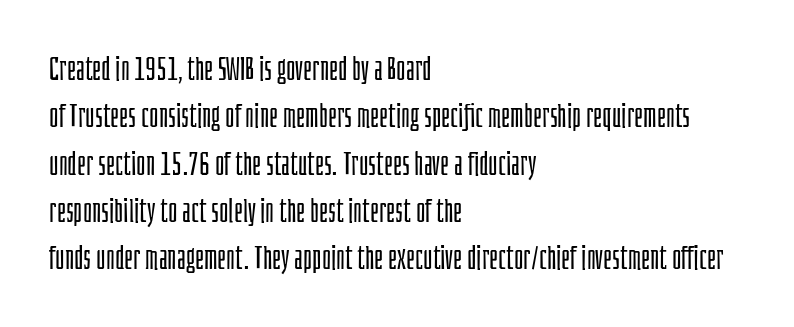
Q: Is the text bold? A: No.
Q: Is the text italic (slanted)? A: No, it is upright.
Q: Is the typeface a serif or a sans-serif typeface? A: Sans-serif.
Q: Is the text underlined? A: No.
Q: How is the paragraph aligned? A: Left-aligned.
Q: Is the spacing between letters normal or unusually wide? A: Normal.
Q: Is the spacing between lines tight, normal or loose? A: Normal.
Q: Width (condensed, normal, or wide)? A: Condensed.
Q: Stroke contrast? A: Low.
Q: x-height? A: Large.
Q: Monospaced? A: No.
